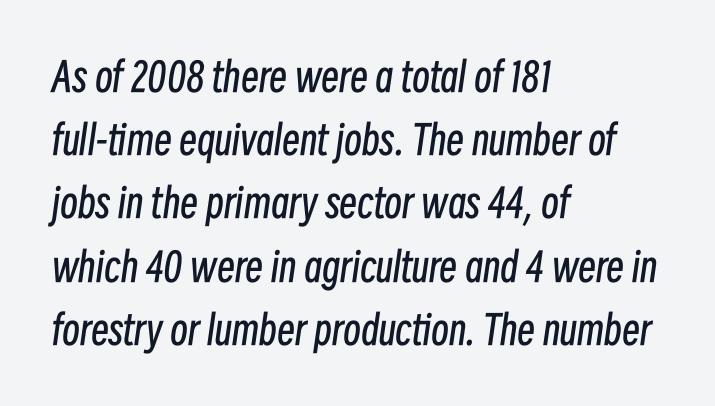
Q: Is the text bold? A: No.
Q: Is the text italic (slanted)? A: Yes, it leans right by about 8 degrees.
Q: Is the text underlined? A: No.
Q: How is the paragraph aligned? A: Left-aligned.
Q: Is the spacing between letters normal or unusually wide? A: Normal.
Q: Is the spacing between lines tight, normal or loose? A: Normal.
Q: Width (condensed, normal, or wide)? A: Condensed.
Q: Stroke contrast? A: Low.
Q: x-height? A: Medium.
Q: Monospaced? A: No.
